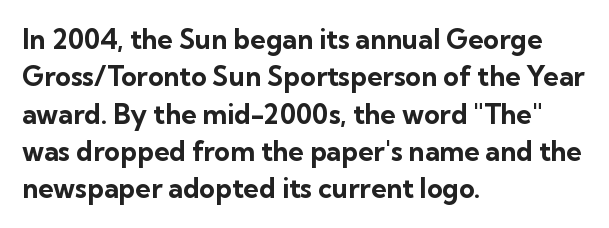
Q: Is the text bold? A: Yes.
Q: Is the text italic (slanted)? A: No, it is upright.
Q: Is the text underlined? A: No.
Q: How is the paragraph aligned? A: Left-aligned.
Q: Is the spacing between letters normal or unusually wide? A: Normal.
Q: Is the spacing between lines tight, normal or loose? A: Normal.
